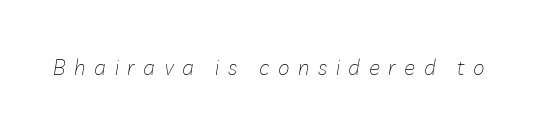
The image shows 21 px text type, italic (leaning right); set unusually wide letter spacing (+0.41 em), not underlined.
